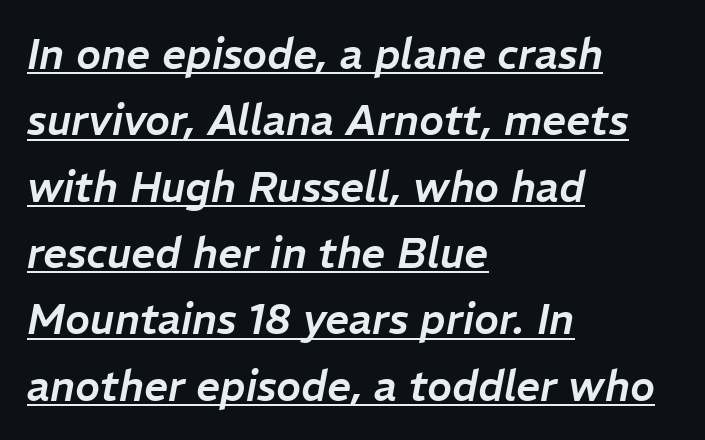
The image shows 42 px text type, italic (leaning right); set left-aligned, normal line spacing (1.58x), normal letter spacing, underlined; low stroke contrast and a medium x-height.
